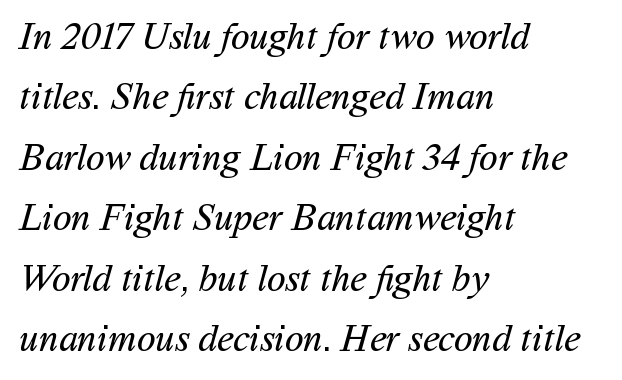
The image shows 38 px regular-weight sans-serif type; set left-aligned, normal line spacing (1.59x), normal letter spacing, not underlined; medium stroke contrast and a medium x-height.
